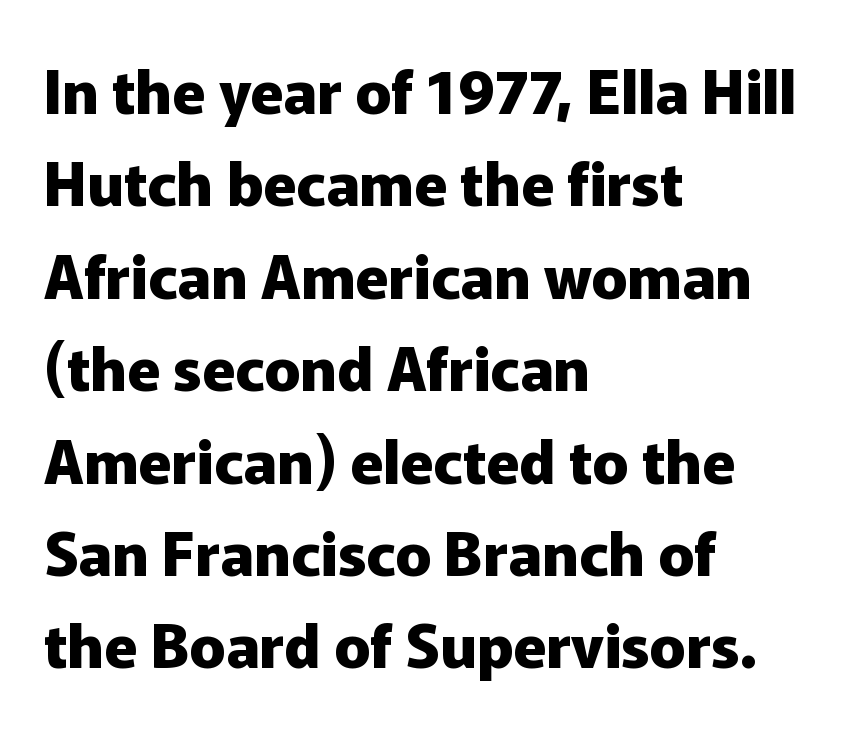
{"serif": "no", "italic": "no", "bold": "yes", "weight": "heavy", "width": "normal", "stroke_contrast": "low", "x_height": "medium", "monospaced": "no", "underline": "no", "align": "left", "line_spacing": "normal", "line_spacing_ratio": 1.54, "letter_spacing": "normal", "letter_spacing_em": 0.0, "glyph_px": 60}
